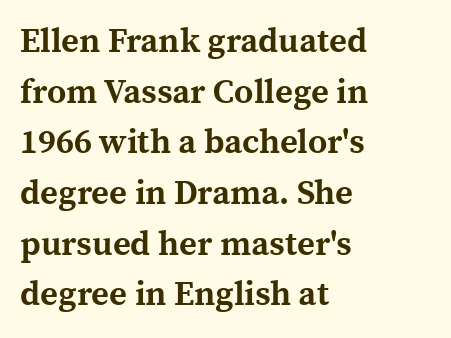
The image shows 34 px bold serif type, upright; set left-aligned, normal line spacing (1.49x), normal letter spacing, not underlined; a medium x-height.
